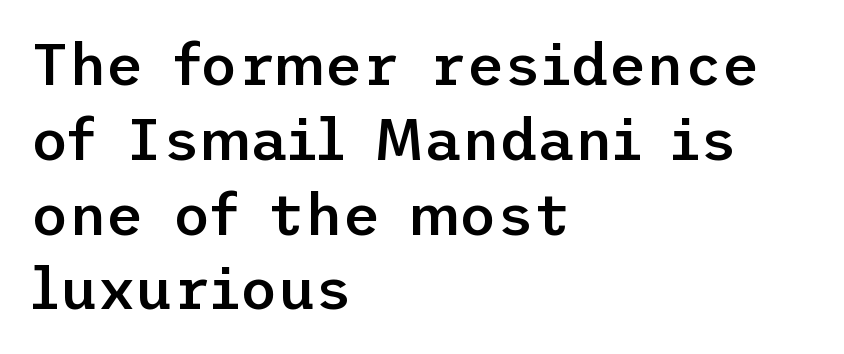
The image shows 58 px semibold sans-serif type, upright; set left-aligned, normal line spacing (1.29x), normal letter spacing, not underlined; low stroke contrast and a medium x-height.
